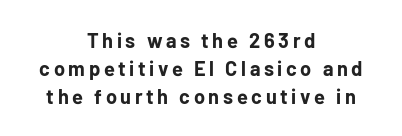
Q: Is the text bold? A: Yes.
Q: Is the text italic (slanted)? A: No, it is upright.
Q: Is the text underlined? A: No.
Q: How is the paragraph aligned? A: Centered.
Q: Is the spacing between lines tight, normal or loose? A: Normal.
